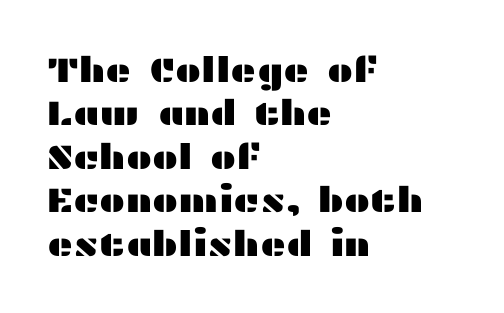
Q: Is the text italic (slanted)? A: No, it is upright.
Q: Is the typeface a serif or a sans-serif typeface? A: Sans-serif.
Q: Is the text underlined? A: No.
Q: How is the paragraph aligned? A: Left-aligned.
Q: Is the spacing between letters normal or unusually wide? A: Normal.
Q: Width (condensed, normal, or wide)? A: Wide.
Q: Stroke contrast? A: Medium.
Q: x-height? A: Medium.
Q: Monospaced? A: No.
